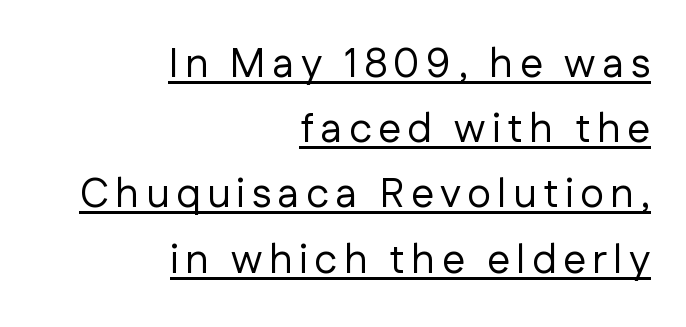
{"serif": "no", "italic": "no", "bold": "no", "weight": "regular", "width": "normal", "stroke_contrast": "low", "x_height": "medium", "monospaced": "no", "underline": "yes", "align": "right", "line_spacing": "normal", "line_spacing_ratio": 1.59, "glyph_px": 41}
